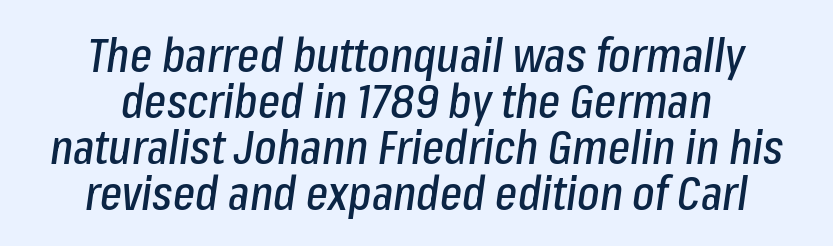
The image shows 47 px condensed type, italic (leaning right); set centered, tight line spacing (0.98x), normal letter spacing, not underlined; low stroke contrast and a medium x-height.
